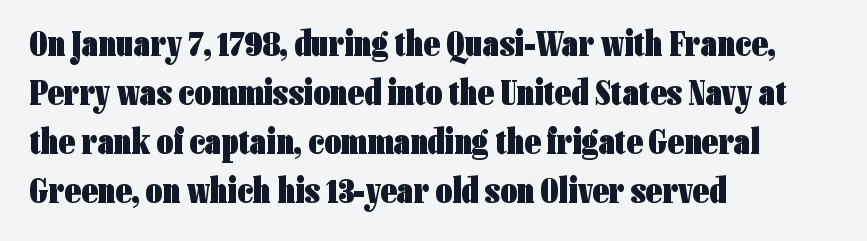
The image shows 36 px heavy, condensed sans-serif type, upright; set left-aligned, normal line spacing (1.36x), normal letter spacing, not underlined; low stroke contrast and a medium x-height.
